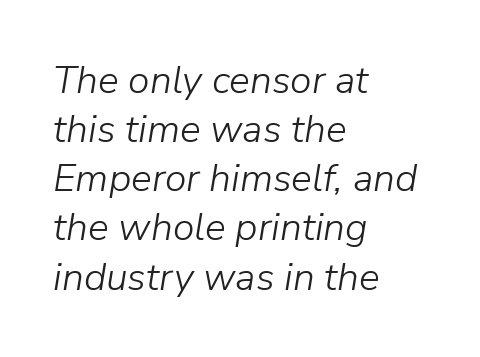
{"italic": "yes", "lean": "right", "slant_degrees": 9, "bold": "no", "weight": "light", "width": "normal", "stroke_contrast": "low", "x_height": "medium", "monospaced": "no", "underline": "no", "align": "left", "line_spacing": "normal", "line_spacing_ratio": 1.26, "letter_spacing": "normal", "letter_spacing_em": 0.0, "glyph_px": 39}
